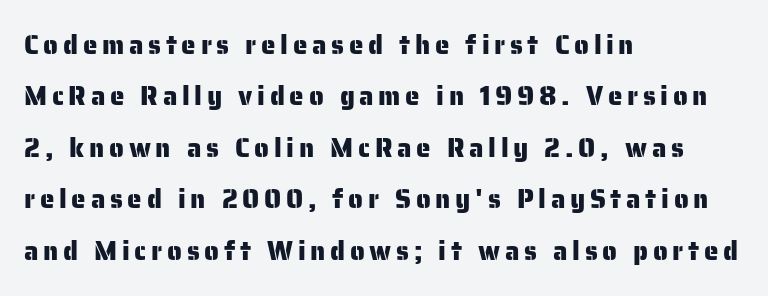
{"italic": "no", "underline": "no", "align": "left", "line_spacing": "loose", "line_spacing_ratio": 1.98, "glyph_px": 26}
